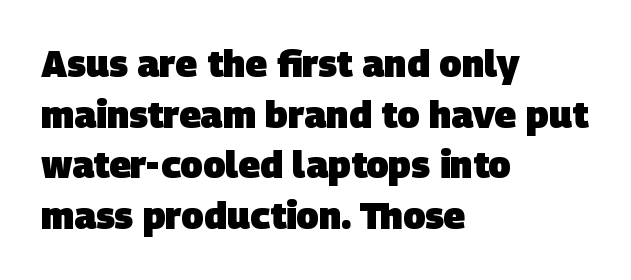
Q: Is the text bold? A: Yes.
Q: Is the typeface a serif or a sans-serif typeface? A: Sans-serif.
Q: Is the text underlined? A: No.
Q: How is the paragraph aligned? A: Left-aligned.
Q: Is the spacing between letters normal or unusually wide? A: Normal.
Q: Is the spacing between lines tight, normal or loose? A: Normal.
Q: Width (condensed, normal, or wide)? A: Normal.
Q: Stroke contrast? A: Low.
Q: x-height? A: Large.
Q: Monospaced? A: No.
